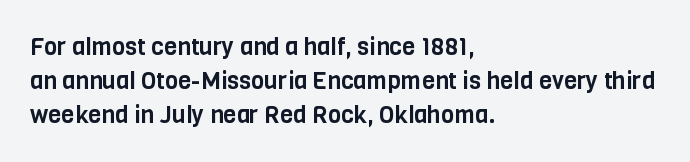
Q: Is the text italic (slanted)? A: No, it is upright.
Q: Is the text underlined? A: No.
Q: How is the paragraph aligned? A: Left-aligned.
Q: Is the spacing between letters normal or unusually wide? A: Normal.
Q: Is the spacing between lines tight, normal or loose? A: Normal.
